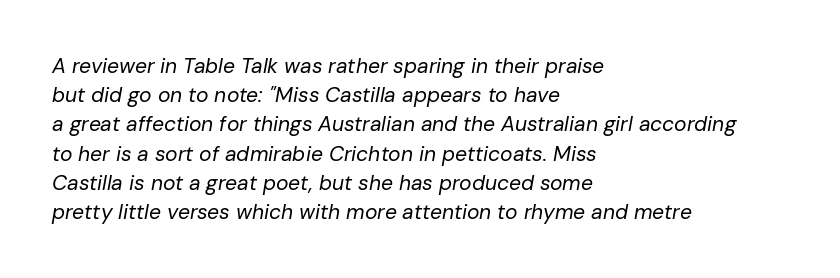
The leading is moderate, giving the passage an even texture. The weight tops out at a normal text grade. A typesetter would mark this as italic. No extra tracking has been applied to these lines.
